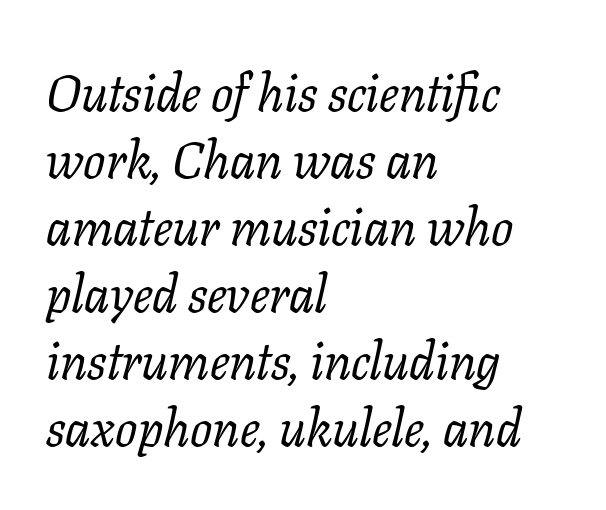
The rows are spaced the way most documents space them. The rendering anchors every line to the left-hand side. The typeface has the unassuming heft of standard copy or less. The letterforms sit shoulder to shoulder at normal distance. Type without underlining. Type style note: has serifs.
